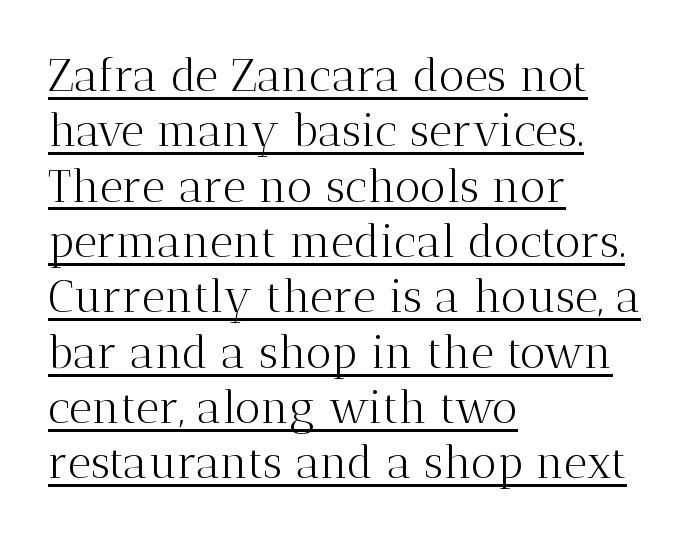
Character widths vary here, with narrow letters taking less room than wide ones. The horizontal fit of the characters is conventional and even. In CSS terms this would be text-align: left. The lettering is marked with a stroke running underneath it. This sample uses an upright cut, with every glyph sitting square on the baseline.
